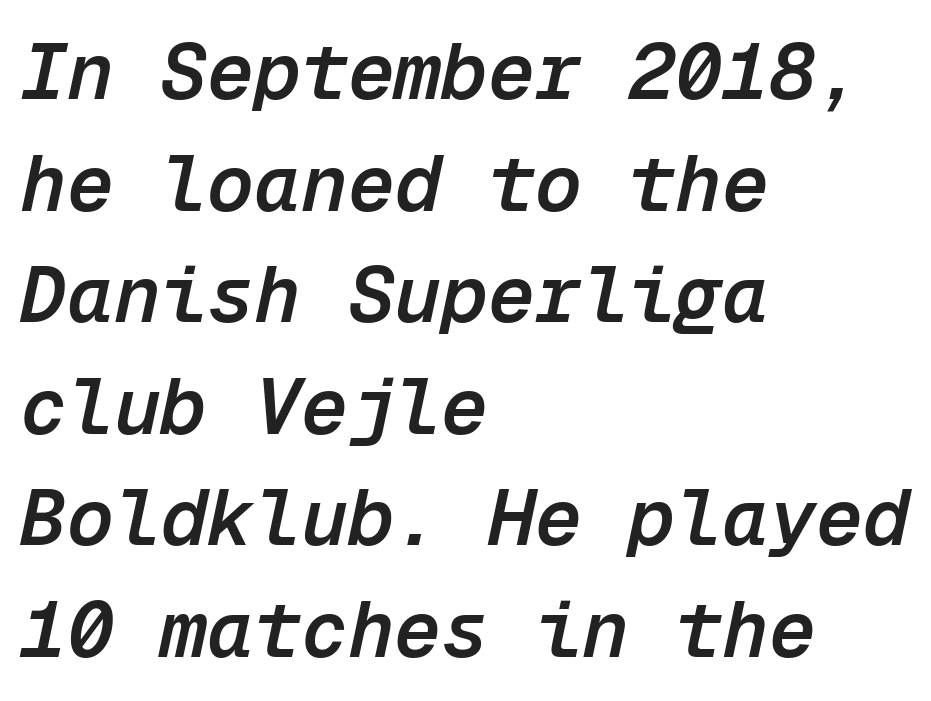
The image shows 78 px semibold type, italic (leaning right), monospaced; set left-aligned, normal line spacing (1.43x), normal letter spacing, not underlined; low stroke contrast and a medium x-height.
